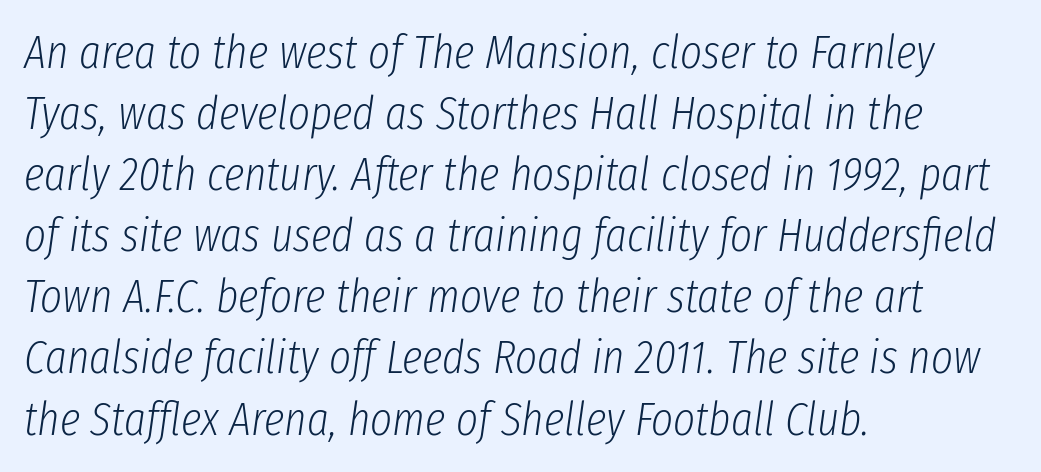
The image shows 47 px light, condensed type, italic (leaning right); set left-aligned, normal line spacing (1.3x), normal letter spacing, not underlined; low stroke contrast and a medium x-height.
